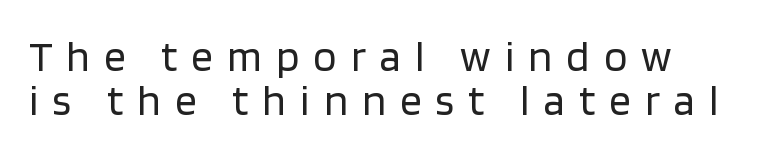
{"serif": "no", "italic": "no", "bold": "no", "weight": "regular", "width": "normal", "stroke_contrast": "low", "x_height": "large", "monospaced": "no", "underline": "no", "line_spacing": "tight", "line_spacing_ratio": 1.02, "letter_spacing": "wide", "letter_spacing_em": 0.33, "glyph_px": 43}
